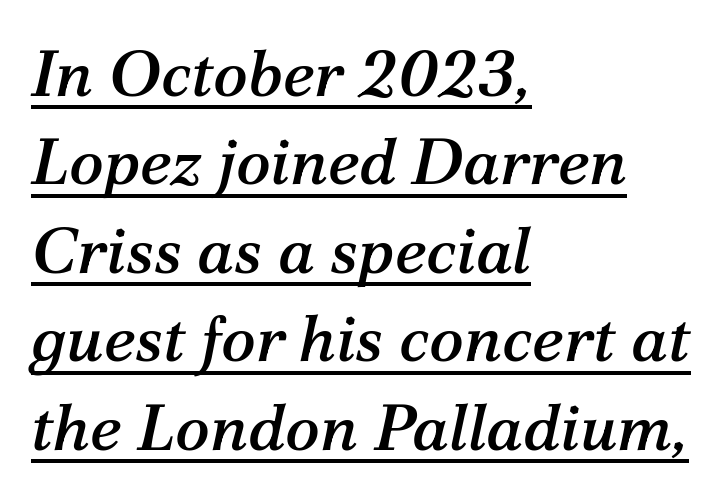
{"serif": "yes", "italic": "yes", "lean": "right", "slant_degrees": 12, "width": "normal", "stroke_contrast": "medium", "x_height": "medium", "monospaced": "no", "underline": "yes", "align": "left", "line_spacing": "normal", "line_spacing_ratio": 1.36, "letter_spacing": "normal", "letter_spacing_em": 0.0, "glyph_px": 65}
